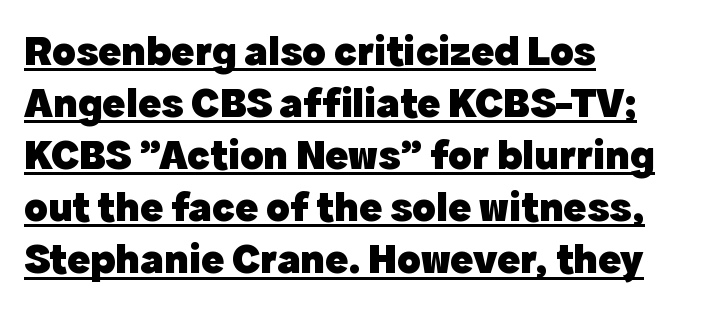
Q: Is the text bold? A: Yes.
Q: Is the text italic (slanted)? A: No, it is upright.
Q: Is the typeface a serif or a sans-serif typeface? A: Sans-serif.
Q: Is the text underlined? A: Yes.
Q: How is the paragraph aligned? A: Left-aligned.
Q: Is the spacing between letters normal or unusually wide? A: Normal.
Q: Width (condensed, normal, or wide)? A: Normal.
Q: x-height? A: Medium.
Q: Monospaced? A: No.
